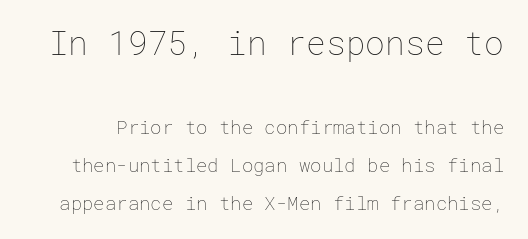
{"italic": "no", "bold": "no", "weight": "thin", "width": "normal", "stroke_contrast": "low", "x_height": "medium", "underline": "no", "line_spacing": "loose", "line_spacing_ratio": 1.99, "letter_spacing": "normal", "letter_spacing_em": 0.0, "larger_block": "first", "size_ratio": 1.74, "glyph_px": 33}
